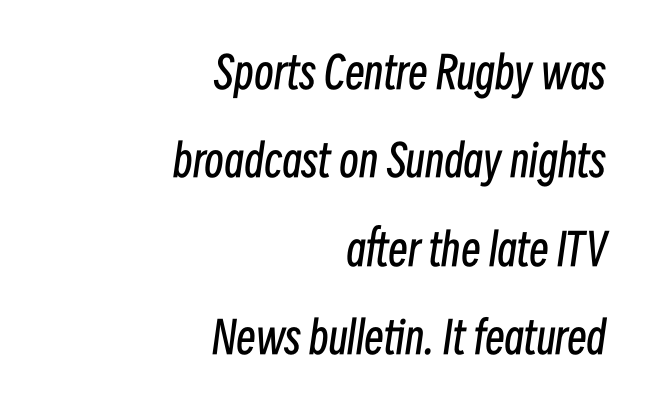
{"italic": "yes", "lean": "right", "slant_degrees": 8, "bold": "no", "weight": "regular", "width": "condensed", "stroke_contrast": "low", "x_height": "medium", "monospaced": "no", "underline": "no", "align": "right", "line_spacing": "loose", "line_spacing_ratio": 2.01, "letter_spacing": "normal", "letter_spacing_em": 0.0, "glyph_px": 44}
